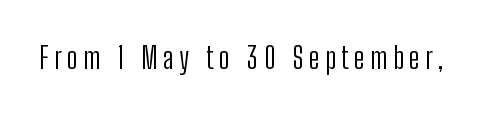
The image shows 30 px light, condensed sans-serif type, upright; set not underlined; low stroke contrast and a medium x-height.
